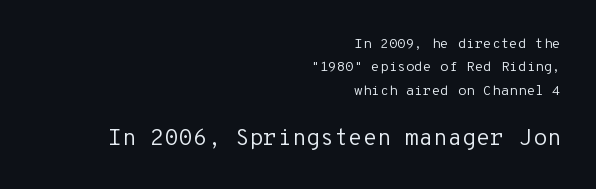
Q: Is the text bold? A: No.
Q: Is the text italic (slanted)? A: No, it is upright.
Q: Is the text underlined? A: No.
Q: How is the paragraph aligned? A: Right-aligned.
Q: Is the spacing between letters normal or unusually wide? A: Normal.
Q: Is the spacing between lines tight, normal or loose? A: Normal.
Q: Which block of text is set in a larger size, the first (top) or the second (bottom)? A: The second (bottom) one.
